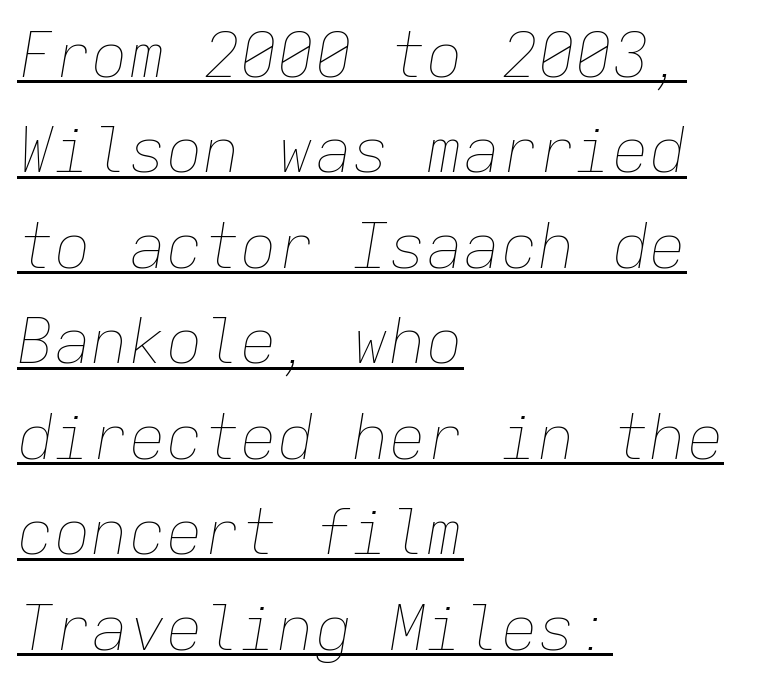
The image shows 62 px thin type, italic (leaning right), monospaced; set left-aligned, normal line spacing (1.54x), normal letter spacing, underlined; low stroke contrast and a medium x-height.
